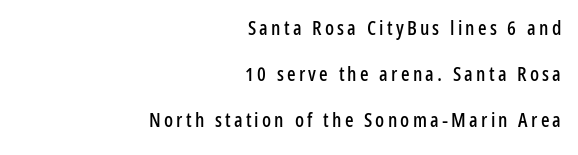
A student would call this right alignment; a typographer would say flush right, rag left. If you drew a line through each stem, it would be perfectly vertical. Letters rest on an invisible, unmarked baseline. Widely set lines give the paragraph a tall, airy silhouette.
